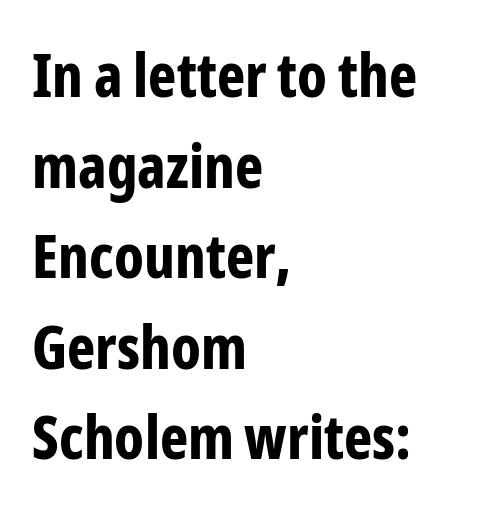
Q: Is the text bold? A: Yes.
Q: Is the text italic (slanted)? A: No, it is upright.
Q: Is the typeface a serif or a sans-serif typeface? A: Sans-serif.
Q: Is the text underlined? A: No.
Q: How is the paragraph aligned? A: Left-aligned.
Q: Is the spacing between letters normal or unusually wide? A: Normal.
Q: Is the spacing between lines tight, normal or loose? A: Normal.
Q: Width (condensed, normal, or wide)? A: Condensed.
Q: Stroke contrast? A: Low.
Q: x-height? A: Medium.
Q: Monospaced? A: No.
